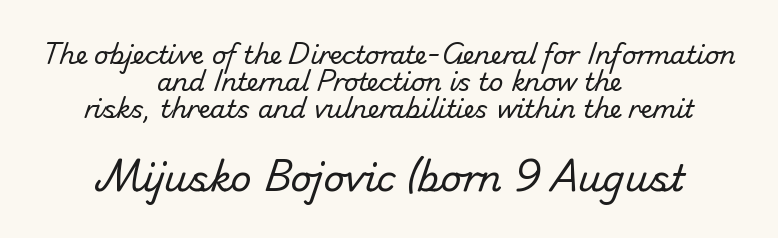
Only glyphs here, with clear space below each row. Quick note: interline space is minimal. Tracking value appears to be zero — textbook default spacing. Horizontally, the lines are justified to the midpoint only. Compare the two chunks: the lower has the greater cap height. The cut favours lightness, reaching ordinary text weight at its darkest.
